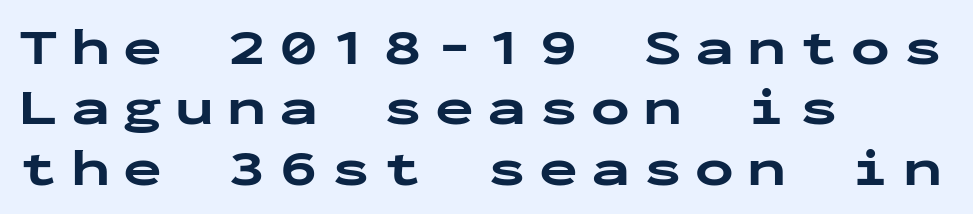
{"serif": "no", "italic": "no", "bold": "yes", "weight": "bold", "width": "wide", "stroke_contrast": "low", "x_height": "medium", "monospaced": "yes", "underline": "no", "align": "left", "line_spacing_ratio": 1.16, "letter_spacing": "wide", "letter_spacing_em": 0.25, "glyph_px": 52}
